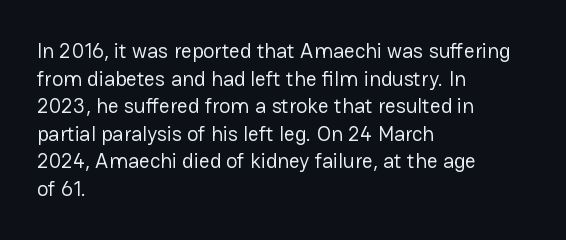
Teacher's note: observe the even left margin — that is flush-left alignment. The line texture is even and compact thanks to regular tracking. The lettering stays uniformly vertical, giving the passage a roman look. The baseline area is clear.
